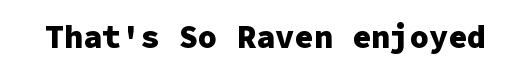
Type style note: lacks serifs. Lines of text with bare space underneath. The face used here is monospaced, like something from a code editor. Characters remain perfectly vertical along every line. There is no visible air inserted between adjacent glyphs. Typesetter's note: full bold, strokes at maximum text heaviness.
